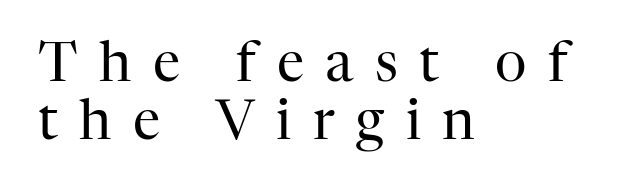
The image shows 55 px regular-weight serif type, upright; set left-aligned, tight line spacing (1.05x), unusually wide letter spacing (+0.39 em), not underlined; high stroke contrast and a medium x-height.
